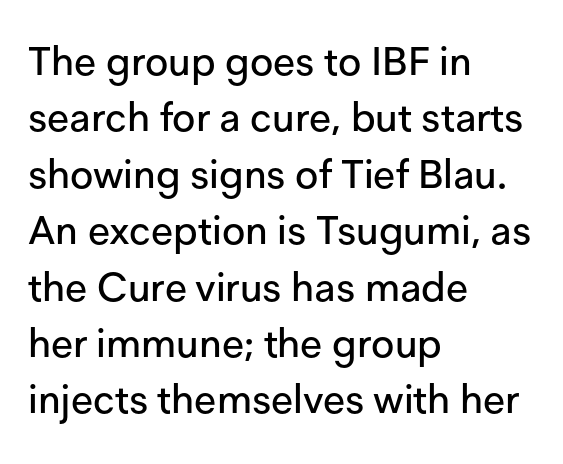
Q: Is the text italic (slanted)? A: No, it is upright.
Q: Is the typeface a serif or a sans-serif typeface? A: Sans-serif.
Q: Is the text underlined? A: No.
Q: How is the paragraph aligned? A: Left-aligned.
Q: Is the spacing between letters normal or unusually wide? A: Normal.
Q: Is the spacing between lines tight, normal or loose? A: Normal.
Q: Width (condensed, normal, or wide)? A: Normal.
Q: Stroke contrast? A: Low.
Q: x-height? A: Medium.
Q: Monospaced? A: No.
